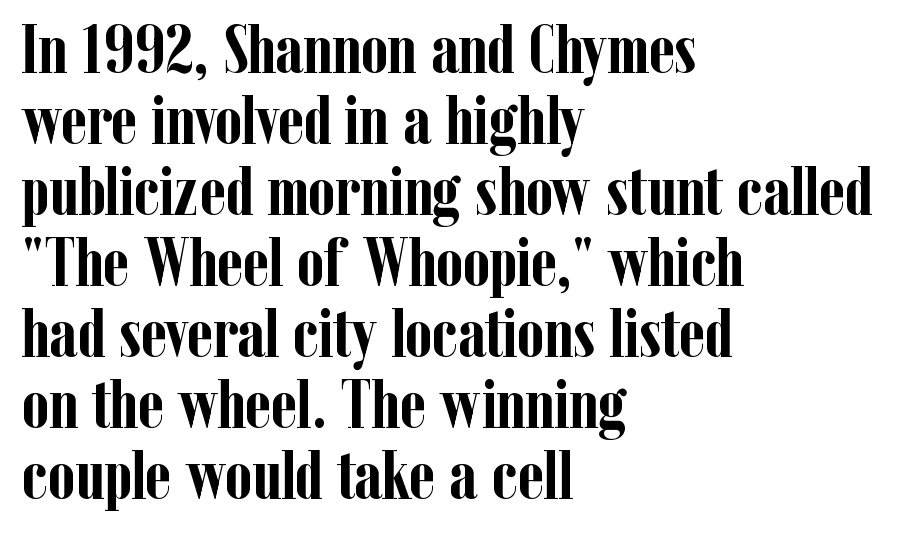
Each letter keeps its own natural width here, so spacing adapts to shape. Here the glyphs are tracked normally, forming tight word shapes. The letters carry serifs — small finishing strokes at the ends of their stems. The rag falls on the right side of this text block. Descenders hang freely into open space.
